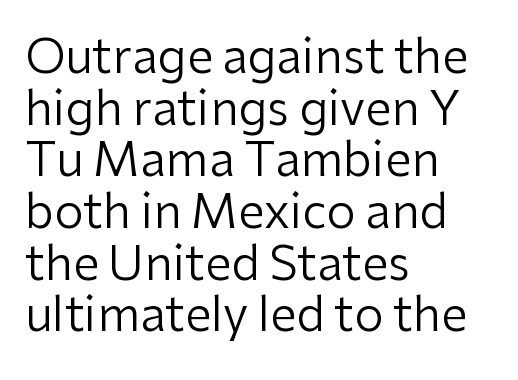
Q: Is the text bold? A: No.
Q: Is the text italic (slanted)? A: No, it is upright.
Q: Is the typeface a serif or a sans-serif typeface? A: Sans-serif.
Q: Is the text underlined? A: No.
Q: How is the paragraph aligned? A: Left-aligned.
Q: Is the spacing between letters normal or unusually wide? A: Normal.
Q: Is the spacing between lines tight, normal or loose? A: Tight.
Q: Width (condensed, normal, or wide)? A: Normal.
Q: Stroke contrast? A: Low.
Q: x-height? A: Medium.
Q: Monospaced? A: No.
